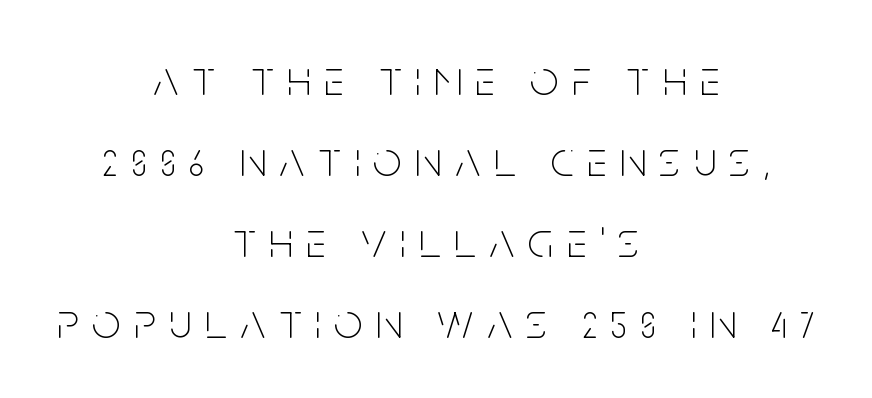
The image shows 50 px thin, condensed sans-serif type, upright; set centered, normal line spacing (1.62x), unusually wide letter spacing (+0.27 em), not underlined; low stroke contrast and a large x-height.
